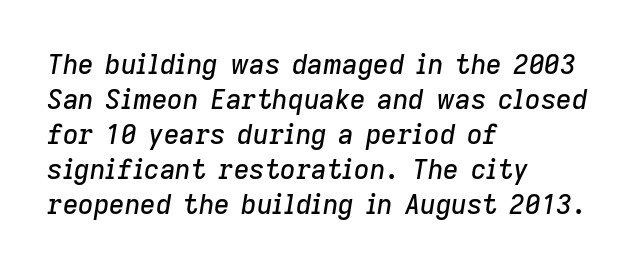
The image shows 27 px text type, italic (leaning right); set left-aligned, normal line spacing (1.3x), normal letter spacing, not underlined.
